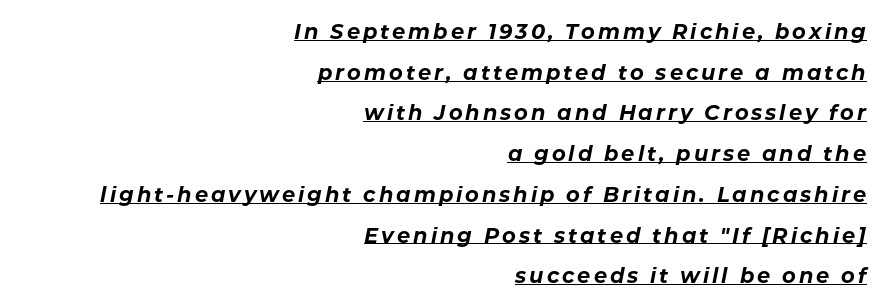
Q: Is the text bold? A: Yes.
Q: Is the text italic (slanted)? A: Yes, it leans right by about 11 degrees.
Q: Is the text underlined? A: Yes.
Q: How is the paragraph aligned? A: Right-aligned.
Q: Is the spacing between lines tight, normal or loose? A: Loose.
